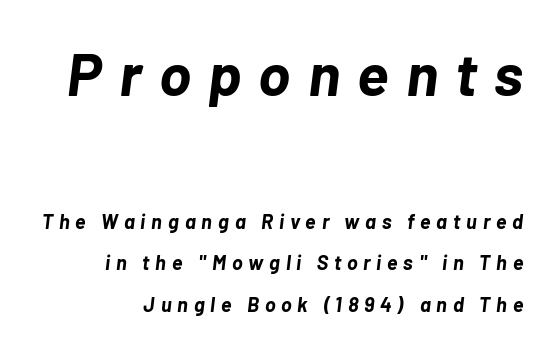
The image shows 60 px bold type, italic (leaning right); set loose line spacing (2.08x), unusually wide letter spacing (+0.29 em), not underlined; the first (top) block is 3.0x larger; low stroke contrast and a medium x-height.
